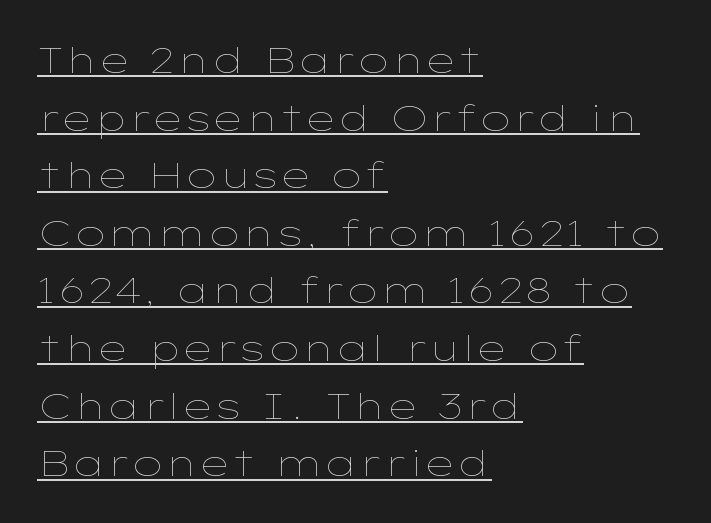
This sample keeps an unexceptional amount of space between lines. Is the type heavy? It reads as light-to-regular instead. Nothing unusual about the tracking: characters are spaced as the font intends. Every stem runs plumb, perpendicular to the baseline.
